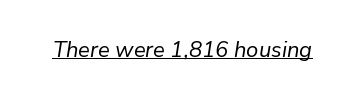
{"italic": "yes", "lean": "right", "slant_degrees": 9, "bold": "no", "underline": "yes", "letter_spacing": "normal", "letter_spacing_em": 0.0, "glyph_px": 22}
